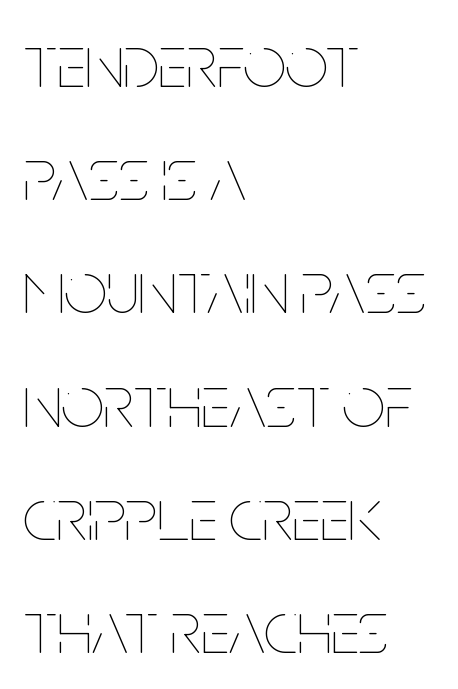
{"italic": "no", "bold": "no", "weight": "thin", "width": "condensed", "stroke_contrast": "low", "x_height": "large", "monospaced": "no", "underline": "no", "align": "left", "line_spacing": "normal", "line_spacing_ratio": 1.51, "letter_spacing": "normal", "letter_spacing_em": 0.0, "glyph_px": 75}
